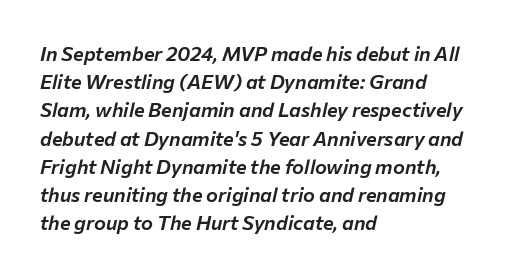
The image shows 20 px text type, italic (leaning right); set left-aligned, normal line spacing (1.41x), normal letter spacing, not underlined.
